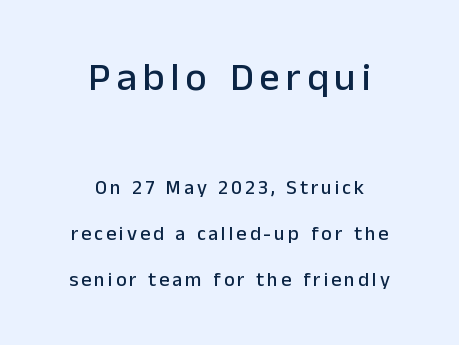
{"serif": "no", "italic": "no", "width": "normal", "stroke_contrast": "low", "x_height": "medium", "monospaced": "no", "underline": "no", "align": "center", "line_spacing": "loose", "line_spacing_ratio": 2.3, "larger_block": "first", "size_ratio": 2.0, "glyph_px": 40}
